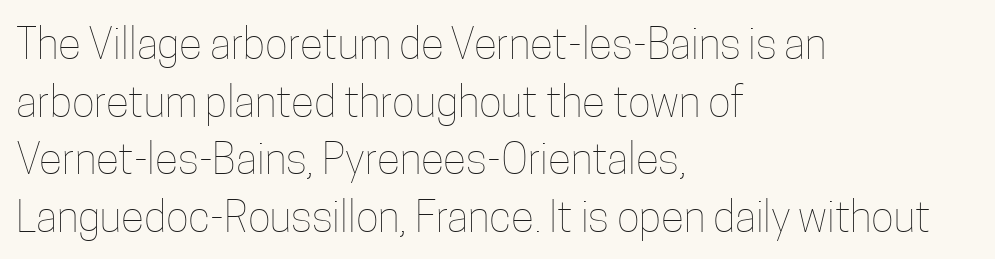
{"italic": "no", "bold": "no", "weight": "thin", "width": "condensed", "stroke_contrast": "low", "x_height": "medium", "monospaced": "no", "underline": "no", "align": "left", "line_spacing": "normal", "line_spacing_ratio": 1.34, "letter_spacing": "normal", "letter_spacing_em": 0.0, "glyph_px": 43}
